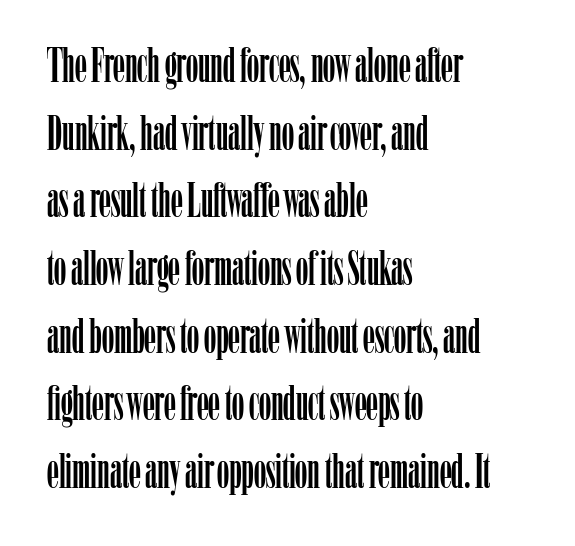
Q: Is the text italic (slanted)? A: No, it is upright.
Q: Is the typeface a serif or a sans-serif typeface? A: Serif.
Q: Is the text underlined? A: No.
Q: How is the paragraph aligned? A: Left-aligned.
Q: Is the spacing between letters normal or unusually wide? A: Normal.
Q: Is the spacing between lines tight, normal or loose? A: Normal.
Q: Width (condensed, normal, or wide)? A: Condensed.
Q: Stroke contrast? A: Low.
Q: x-height? A: Medium.
Q: Monospaced? A: No.
